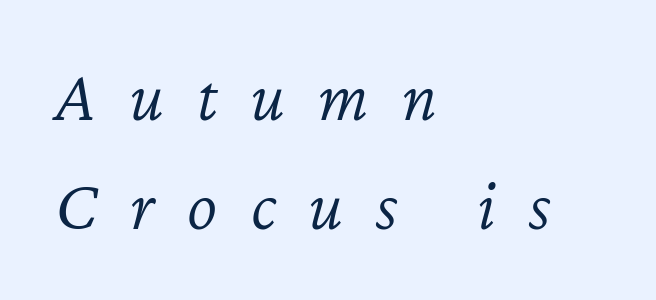
The image shows 72 px light type, italic (leaning right); set left-aligned, normal line spacing (1.51x), unusually wide letter spacing (+0.46 em), not underlined; low stroke contrast and a medium x-height.
